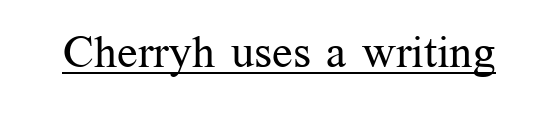
A typographer would call this underscored text. The typeface has the unassuming heft of standard copy or less. A serif font was chosen for this passage. Each letter keeps its own natural width here, so spacing adapts to shape. Short note: letters normally spaced. A roman cut, with each character standing at attention.
